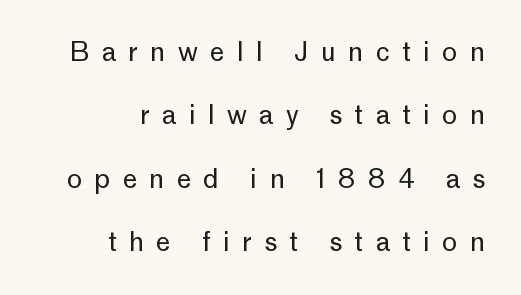
{"italic": "no", "bold": "no", "underline": "no", "align": "right", "line_spacing": "loose", "line_spacing_ratio": 2.44, "letter_spacing": "wide", "letter_spacing_em": 0.47, "glyph_px": 26}
